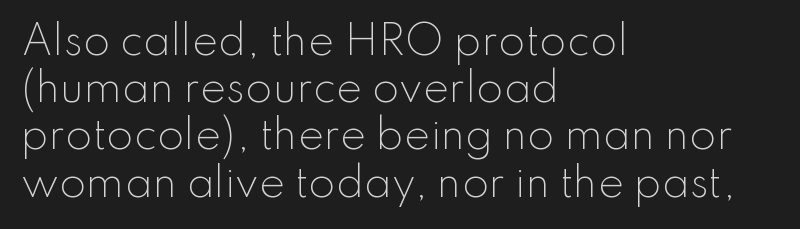
{"serif": "no", "italic": "no", "bold": "no", "weight": "light", "width": "normal", "stroke_contrast": "low", "x_height": "small", "monospaced": "no", "underline": "no", "align": "left", "line_spacing_ratio": 1.21, "letter_spacing": "normal", "letter_spacing_em": 0.0, "glyph_px": 39}
